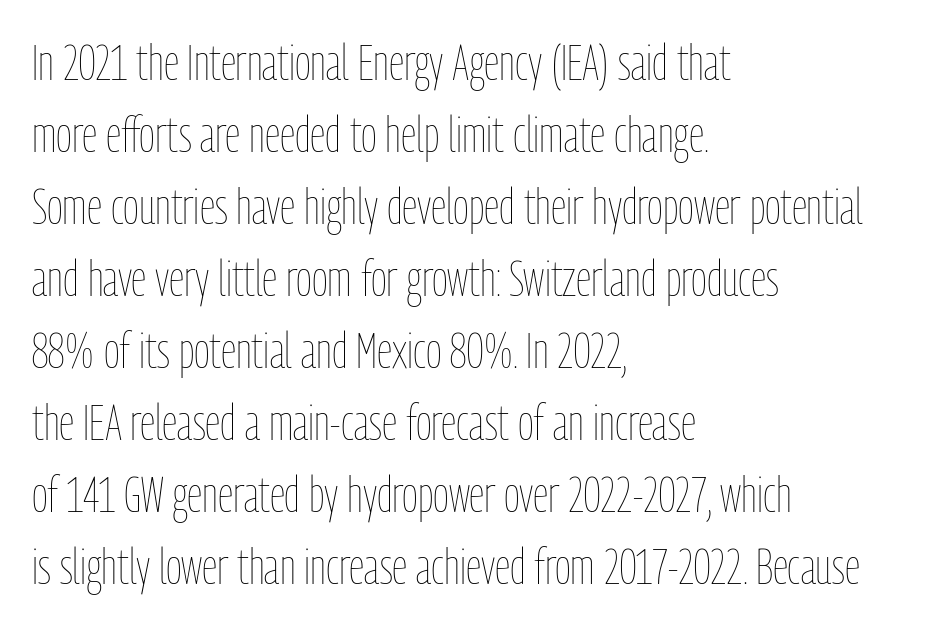
Which margin do the lines hug? The left one — the right edge is uneven. Stroke thickness stays within the range of a standard reading face or lighter. When letters stand straight like this, we call the style roman or upright. Compared with typical paragraphs, the rows here are spaced about the same. Spacing verdict: proportional, widths tailored to each character.
